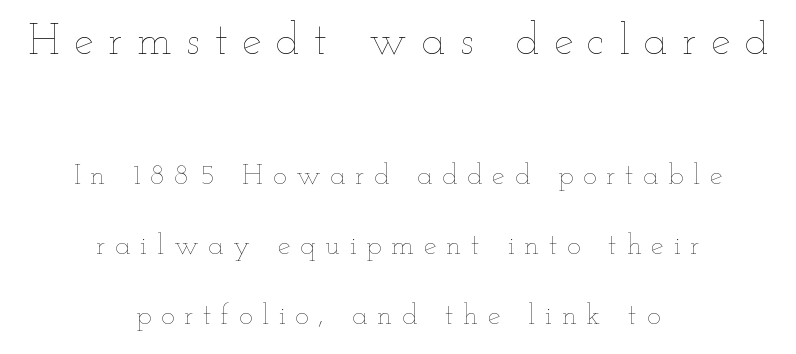
Q: Is the text bold? A: No.
Q: Is the text italic (slanted)? A: No, it is upright.
Q: Is the text underlined? A: No.
Q: How is the paragraph aligned? A: Centered.
Q: Is the spacing between letters normal or unusually wide? A: Unusually wide.
Q: Is the spacing between lines tight, normal or loose? A: Loose.
Q: Which block of text is set in a larger size, the first (top) or the second (bottom)? A: The first (top) one.
Q: Width (condensed, normal, or wide)? A: Wide.
Q: Stroke contrast? A: Low.
Q: x-height? A: Small.
Q: Monospaced? A: No.
